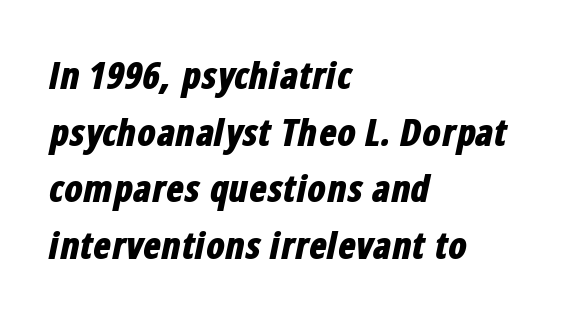
Q: Is the text bold? A: Yes.
Q: Is the text italic (slanted)? A: Yes, it leans right by about 12 degrees.
Q: Is the text underlined? A: No.
Q: How is the paragraph aligned? A: Left-aligned.
Q: Is the spacing between letters normal or unusually wide? A: Normal.
Q: Is the spacing between lines tight, normal or loose? A: Normal.
Q: Width (condensed, normal, or wide)? A: Condensed.
Q: Stroke contrast? A: Low.
Q: x-height? A: Medium.
Q: Monospaced? A: No.
